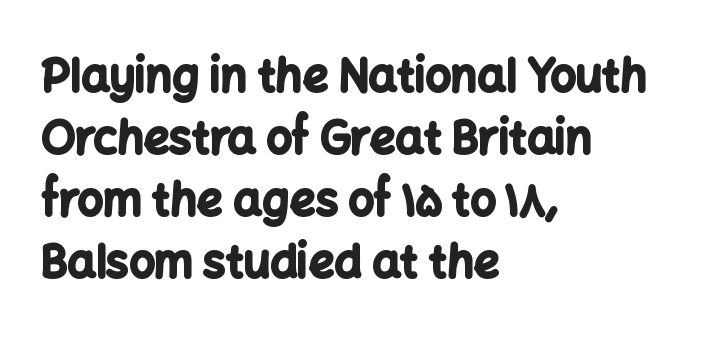
{"serif": "no", "italic": "no", "bold": "yes", "weight": "bold", "width": "normal", "stroke_contrast": "low", "x_height": "medium", "monospaced": "no", "underline": "no", "align": "left", "line_spacing": "normal", "line_spacing_ratio": 1.38, "letter_spacing": "normal", "letter_spacing_em": 0.0, "glyph_px": 45}
